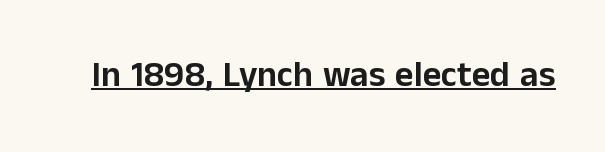
The image shows 36 px sans-serif type, upright; set normal letter spacing, underlined; low stroke contrast and a medium x-height.
